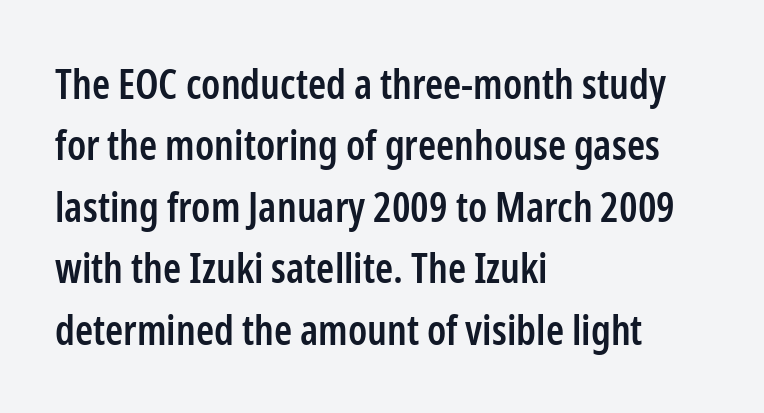
{"serif": "no", "italic": "no", "bold": "semi", "weight": "semibold", "width": "condensed", "stroke_contrast": "low", "x_height": "medium", "monospaced": "no", "underline": "no", "align": "left", "line_spacing": "normal", "line_spacing_ratio": 1.5, "letter_spacing": "normal", "letter_spacing_em": 0.0, "glyph_px": 41}
